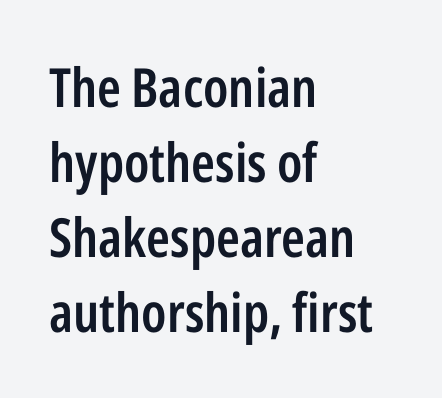
Q: Is the text bold? A: Semi-bold.
Q: Is the text italic (slanted)? A: No, it is upright.
Q: Is the typeface a serif or a sans-serif typeface? A: Sans-serif.
Q: Is the text underlined? A: No.
Q: How is the paragraph aligned? A: Left-aligned.
Q: Is the spacing between letters normal or unusually wide? A: Normal.
Q: Is the spacing between lines tight, normal or loose? A: Normal.
Q: Width (condensed, normal, or wide)? A: Condensed.
Q: Stroke contrast? A: Low.
Q: x-height? A: Medium.
Q: Monospaced? A: No.
